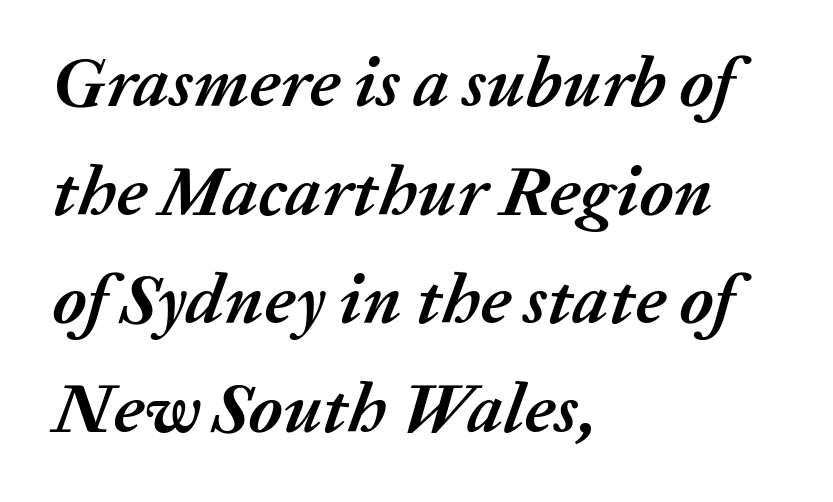
{"italic": "yes", "lean": "right", "slant_degrees": 20, "bold": "yes", "weight": "semibold", "width": "normal", "stroke_contrast": "medium", "x_height": "medium", "monospaced": "no", "underline": "no", "align": "left", "line_spacing": "normal", "line_spacing_ratio": 1.53, "letter_spacing": "normal", "letter_spacing_em": 0.0, "glyph_px": 71}
